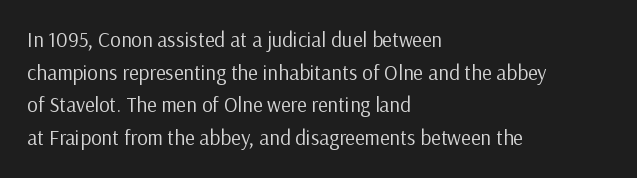
The axis of the letterforms is exactly vertical. Here the glyphs are tracked normally, forming tight word shapes. Descenders hang freely into open space. Line beginnings align vertically; line endings do not. The rows are spaced the way most documents space them.
